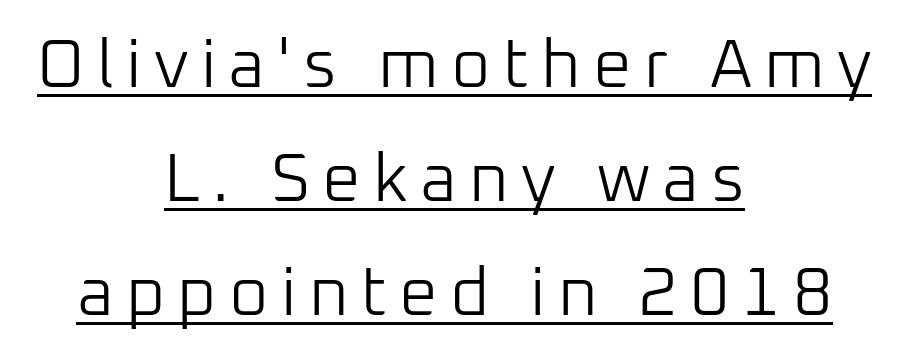
Regarding serifs, this sample does without them. No letter is thick-stroked: the sample isn't bold. Vertically, the passage feels balanced, rows spaced as you'd expect. The rendering positions every line midway between the sides. Underlining? Definitely there. Style check: upright.
